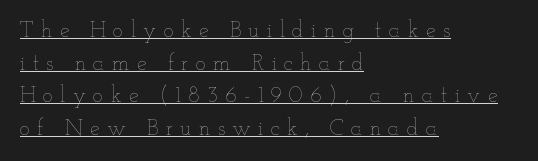
{"italic": "no", "bold": "no", "underline": "yes", "align": "left", "line_spacing": "normal", "line_spacing_ratio": 1.48, "letter_spacing": "wide", "letter_spacing_em": 0.33, "glyph_px": 22}
